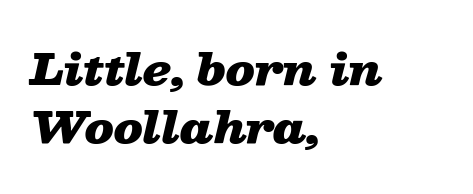
The image shows 43 px heavy, wide type, italic (leaning right); set left-aligned, normal line spacing (1.35x), normal letter spacing, not underlined; low stroke contrast and a medium x-height.
